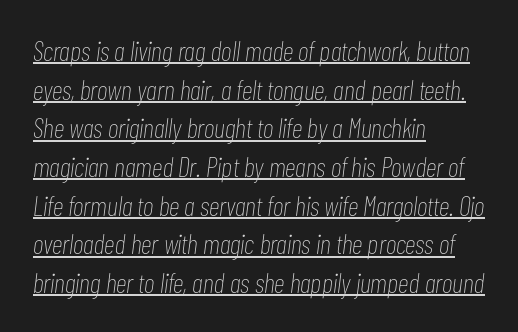
The block of text has a typical density, with ordinary space between rows. The characters are drawn with everyday or finer stroke widths. Glance below the letters and you will spot a drawn line. In CSS terms this would be text-align: left.
